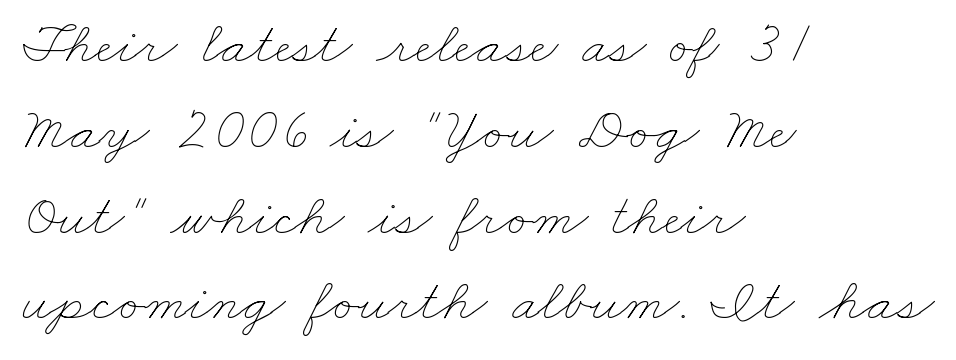
{"bold": "no", "weight": "thin", "width": "wide", "stroke_contrast": "low", "x_height": "small", "monospaced": "no", "underline": "no", "align": "left", "line_spacing": "normal", "line_spacing_ratio": 1.43, "letter_spacing": "normal", "letter_spacing_em": 0.0, "glyph_px": 60}
